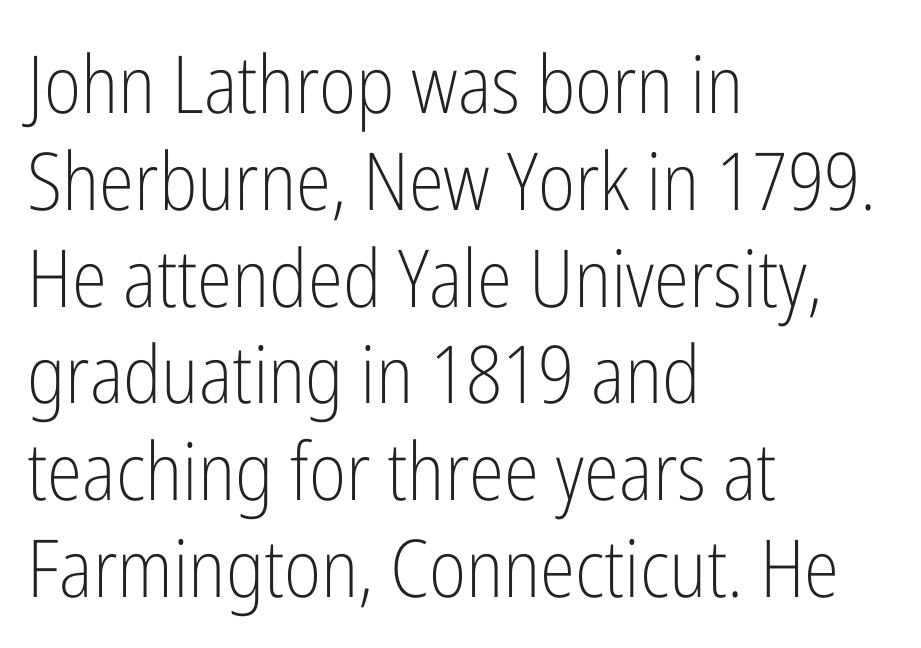
Q: Is the text bold? A: No.
Q: Is the text italic (slanted)? A: No, it is upright.
Q: Is the typeface a serif or a sans-serif typeface? A: Sans-serif.
Q: Is the text underlined? A: No.
Q: How is the paragraph aligned? A: Left-aligned.
Q: Is the spacing between letters normal or unusually wide? A: Normal.
Q: Width (condensed, normal, or wide)? A: Condensed.
Q: Stroke contrast? A: Low.
Q: x-height? A: Medium.
Q: Monospaced? A: No.
